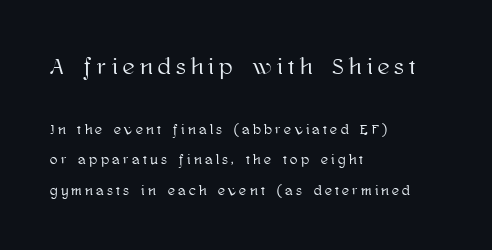
The composition opens big and finishes small. In CSS terms this would be text-align: left. The lettering stays uniformly vertical, giving the passage a roman look. Bare-footed words on every line. The block of text is sparse from top to bottom, with ample space between rows.
